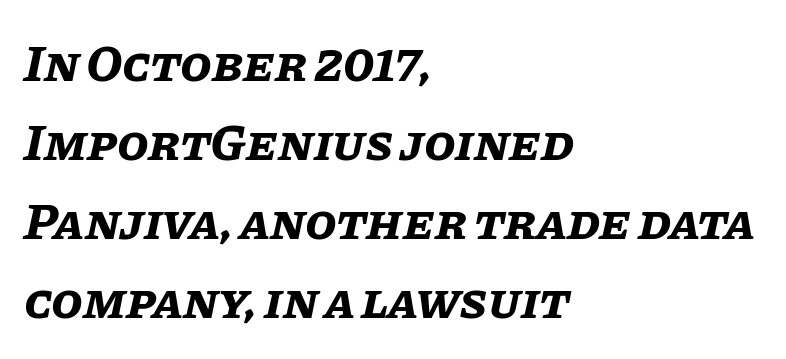
The rendering keeps characters at their native spacing. Italic: yes, the glyphs are oblique. What weight is shown? A full bold with thick strokes. Summary of vertical rhythm: regular, with standard interline spacing. Notice how the passage keeps a crisp vertical edge on the left only. Proportional: the letters do not fall into vertical columns.
